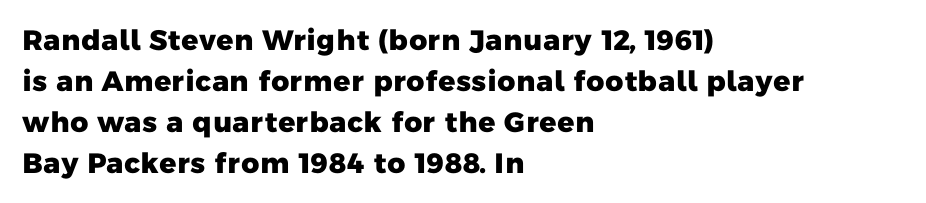
Anything drawn beneath the words? Only blank space. This is heavy type, rendered in bold. Caption: multi-line text, flush left, ragged right. Each letter keeps its own natural width here, so spacing adapts to shape. Normally led — the rows are evenly, conventionally spaced. Glyph-to-glyph distance matches everyday printed text.
